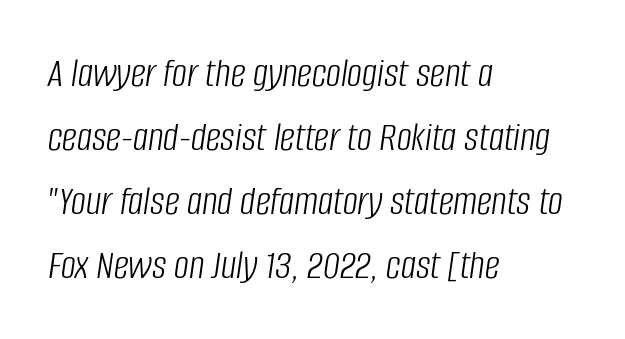
Q: Is the text bold? A: No.
Q: Is the text italic (slanted)? A: Yes, it leans right by about 8 degrees.
Q: Is the text underlined? A: No.
Q: How is the paragraph aligned? A: Left-aligned.
Q: Is the spacing between letters normal or unusually wide? A: Normal.
Q: Is the spacing between lines tight, normal or loose? A: Normal.
Q: Width (condensed, normal, or wide)? A: Condensed.
Q: Stroke contrast? A: Low.
Q: x-height? A: Large.
Q: Monospaced? A: No.
